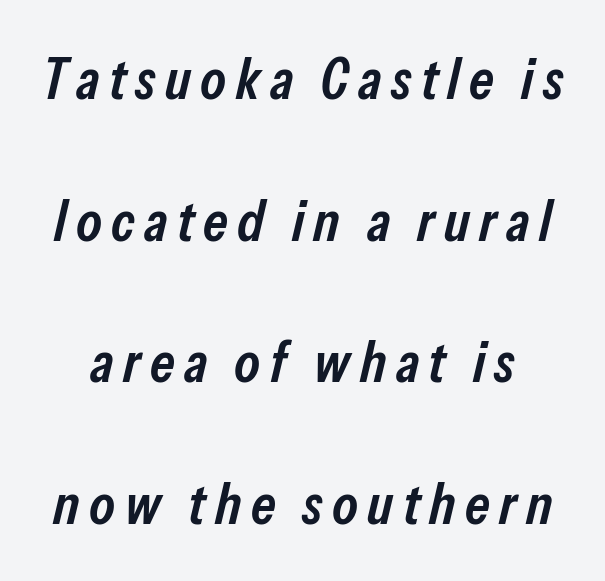
{"italic": "yes", "lean": "right", "slant_degrees": 13, "bold": "semi", "weight": "semibold", "width": "condensed", "stroke_contrast": "low", "x_height": "medium", "monospaced": "no", "underline": "no", "line_spacing": "loose", "line_spacing_ratio": 2.44, "glyph_px": 58}
